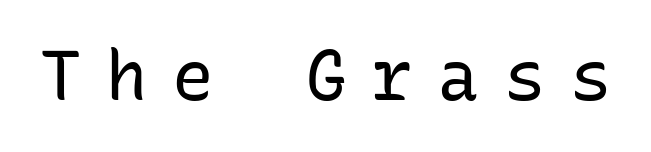
Q: Is the text bold? A: No.
Q: Is the text italic (slanted)? A: No, it is upright.
Q: Is the typeface a serif or a sans-serif typeface? A: Sans-serif.
Q: Is the text underlined? A: No.
Q: Is the spacing between letters normal or unusually wide? A: Unusually wide.
Q: Width (condensed, normal, or wide)? A: Normal.
Q: Stroke contrast? A: Low.
Q: x-height? A: Medium.
Q: Monospaced? A: Yes.
